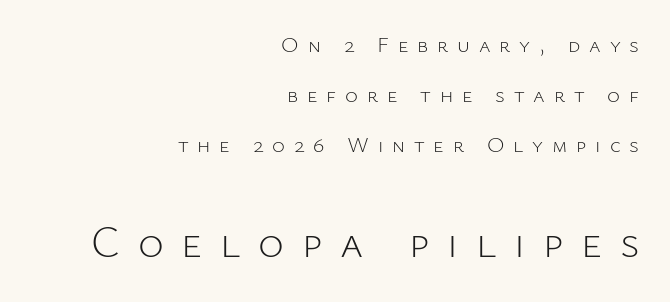
Q: Is the text bold? A: No.
Q: Is the text italic (slanted)? A: No, it is upright.
Q: Is the typeface a serif or a sans-serif typeface? A: Sans-serif.
Q: Is the text underlined? A: No.
Q: How is the paragraph aligned? A: Right-aligned.
Q: Is the spacing between letters normal or unusually wide? A: Unusually wide.
Q: Is the spacing between lines tight, normal or loose? A: Loose.
Q: Which block of text is set in a larger size, the first (top) or the second (bottom)? A: The second (bottom) one.
Q: Width (condensed, normal, or wide)? A: Normal.
Q: Stroke contrast? A: Low.
Q: x-height? A: Medium.
Q: Monospaced? A: No.
